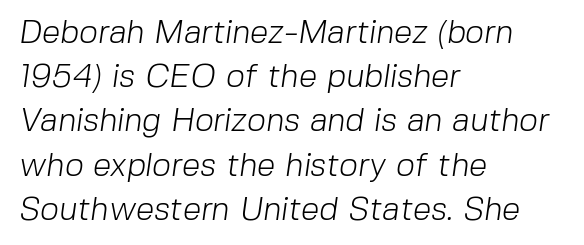
The image shows 33 px light sans-serif type; set left-aligned, normal line spacing (1.34x), normal letter spacing, not underlined; low stroke contrast and a medium x-height.
